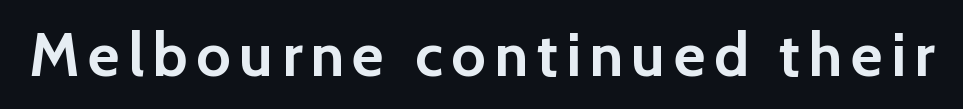
The image shows 61 px semibold sans-serif type, upright; set not underlined; low stroke contrast and a medium x-height.
